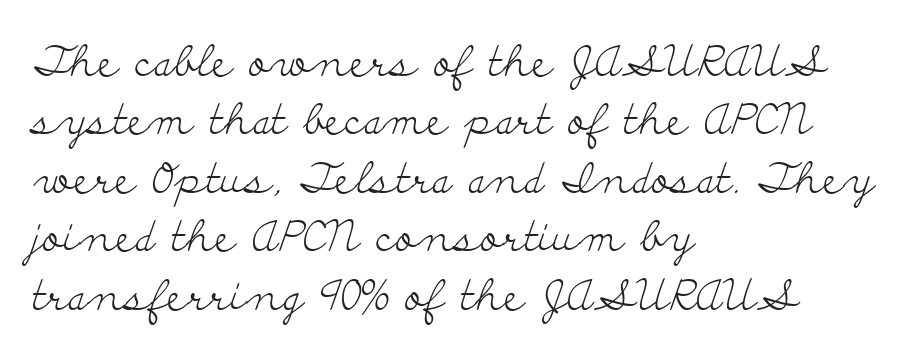
The image shows 42 px light, wide serif type; set left-aligned, normal line spacing (1.39x), normal letter spacing, not underlined; low stroke contrast and a small x-height.
